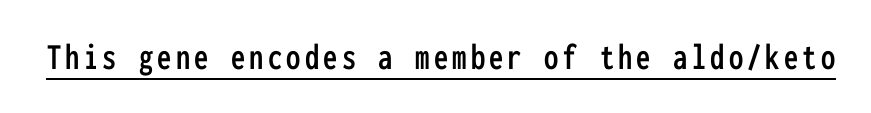
The image shows 38 px condensed sans-serif type, upright, monospaced; set underlined; low stroke contrast and a medium x-height.
